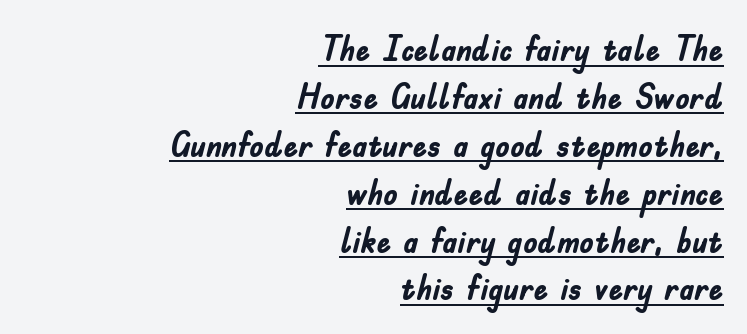
Q: Is the text bold? A: Yes.
Q: Is the text italic (slanted)? A: Yes.
Q: Is the typeface a serif or a sans-serif typeface? A: Sans-serif.
Q: Is the text underlined? A: Yes.
Q: How is the paragraph aligned? A: Right-aligned.
Q: Is the spacing between letters normal or unusually wide? A: Normal.
Q: Is the spacing between lines tight, normal or loose? A: Normal.
Q: Width (condensed, normal, or wide)? A: Condensed.
Q: Stroke contrast? A: Low.
Q: x-height? A: Small.
Q: Monospaced? A: No.
